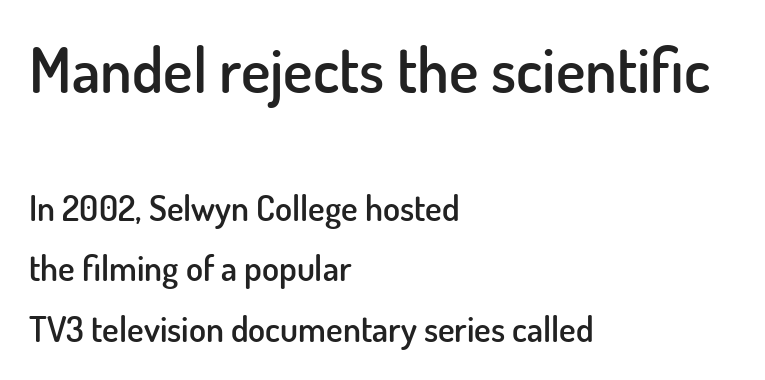
Caption: standard tracking, unaltered. Italic? Not at all — the glyphs are vertical. Every row of glyphs begins at an identical x-position on the left. The baseline area is clear. This layout puts the oversized block above and the modest block below.
